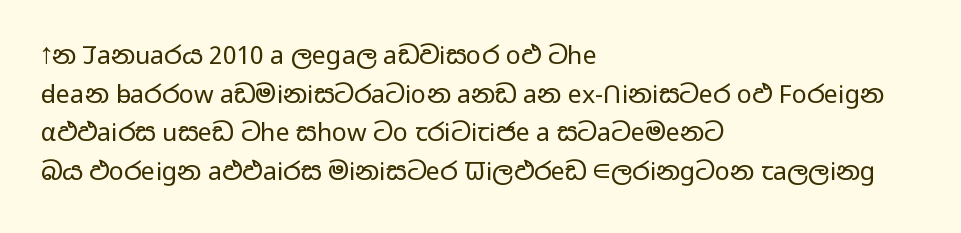
{"italic": "no", "bold": "no", "underline": "no", "align": "left", "line_spacing": "normal", "line_spacing_ratio": 1.55, "letter_spacing": "normal", "letter_spacing_em": 0.0, "glyph_px": 25}
